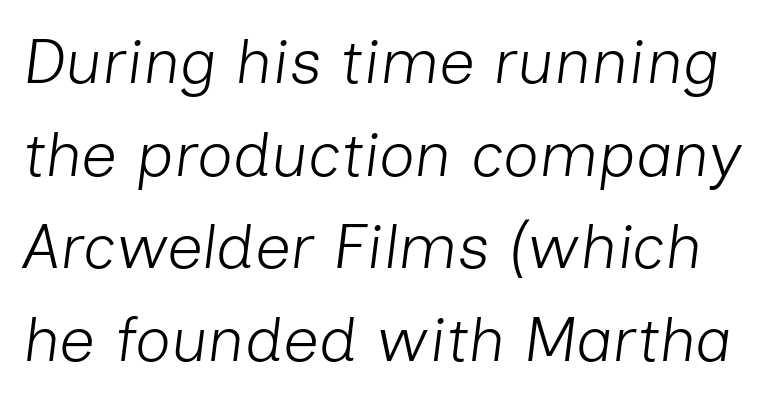
Looks like regular typesetting: each glyph gets only the width it needs. Reading down the column, the eye jumps a familiar distance to each next line. Any mark beneath the type? The region is blank. Characters are canted at an angle relative to the baseline's perpendicular.
